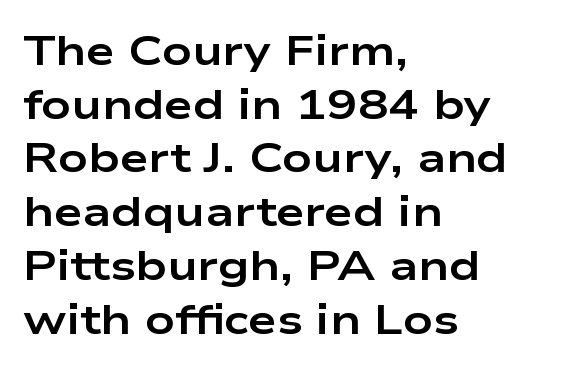
The image shows 41 px bold, wide sans-serif type, upright; set left-aligned, normal line spacing (1.31x), normal letter spacing, not underlined; low stroke contrast and a medium x-height.
